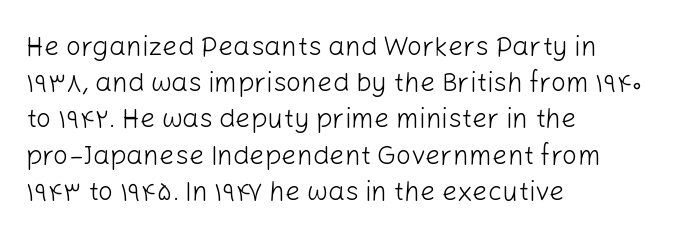
The image shows 27 px text type, upright; set left-aligned, normal line spacing (1.34x), normal letter spacing, not underlined.
